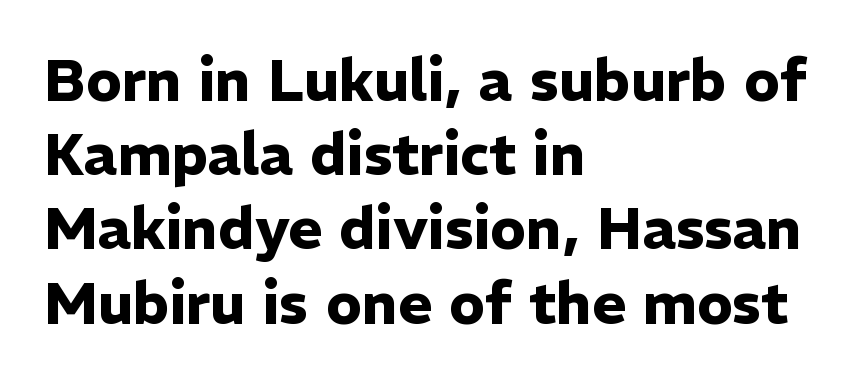
Q: Is the text bold? A: Yes.
Q: Is the text italic (slanted)? A: No, it is upright.
Q: Is the typeface a serif or a sans-serif typeface? A: Sans-serif.
Q: Is the text underlined? A: No.
Q: How is the paragraph aligned? A: Left-aligned.
Q: Is the spacing between letters normal or unusually wide? A: Normal.
Q: Is the spacing between lines tight, normal or loose? A: Normal.
Q: Width (condensed, normal, or wide)? A: Normal.
Q: Stroke contrast? A: Low.
Q: x-height? A: Medium.
Q: Monospaced? A: No.
